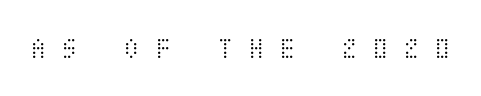
The image shows 30 px light, condensed type, upright; set unusually wide letter spacing (+0.49 em), not underlined; medium stroke contrast and a large x-height.
